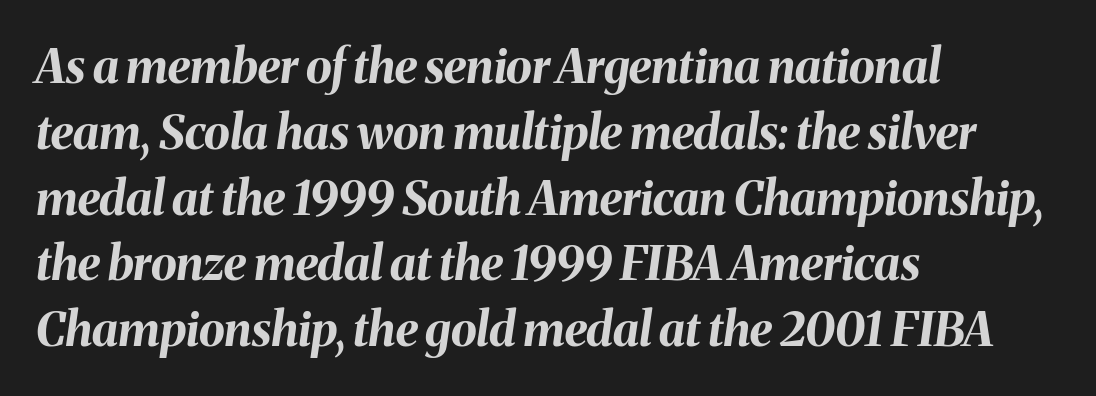
Q: Is the text bold? A: Yes.
Q: Is the text italic (slanted)? A: Yes, it leans right by about 8 degrees.
Q: Is the text underlined? A: No.
Q: How is the paragraph aligned? A: Left-aligned.
Q: Is the spacing between letters normal or unusually wide? A: Normal.
Q: Is the spacing between lines tight, normal or loose? A: Normal.
Q: Width (condensed, normal, or wide)? A: Normal.
Q: Stroke contrast? A: Medium.
Q: x-height? A: Medium.
Q: Monospaced? A: No.
